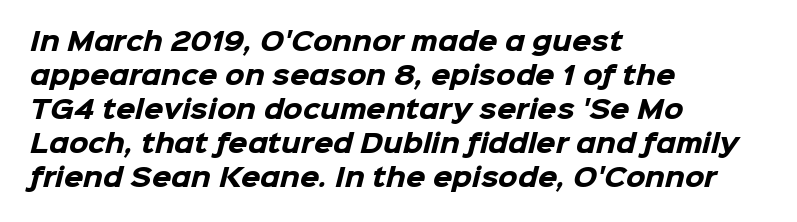
Horizontally, the lines are justified to the leading edge only. You could call the tracking neutral — neither tight nor loose. A bare baseline throughout the passage. Summary of vertical rhythm: regular, with standard interline spacing. The sample has been set heavy, in full bold.
